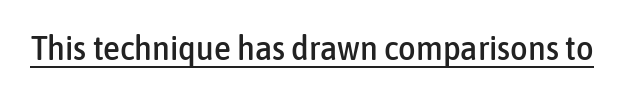
{"serif": "no", "italic": "no", "width": "condensed", "stroke_contrast": "low", "x_height": "medium", "monospaced": "no", "underline": "yes", "letter_spacing": "normal", "letter_spacing_em": 0.0, "glyph_px": 34}
